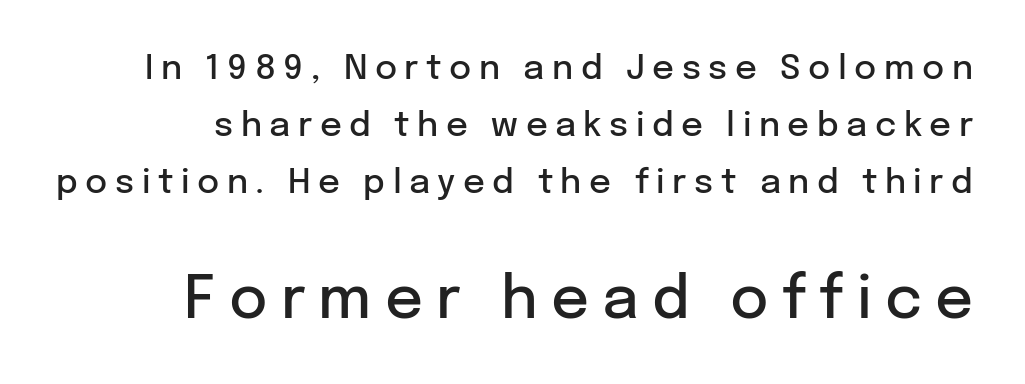
Q: Is the text bold? A: Semi-bold.
Q: Is the text italic (slanted)? A: No, it is upright.
Q: Is the typeface a serif or a sans-serif typeface? A: Sans-serif.
Q: Is the text underlined? A: No.
Q: Is the spacing between letters normal or unusually wide? A: Unusually wide.
Q: Is the spacing between lines tight, normal or loose? A: Normal.
Q: Which block of text is set in a larger size, the first (top) or the second (bottom)? A: The second (bottom) one.
Q: Width (condensed, normal, or wide)? A: Normal.
Q: Stroke contrast? A: Low.
Q: x-height? A: Medium.
Q: Monospaced? A: No.
